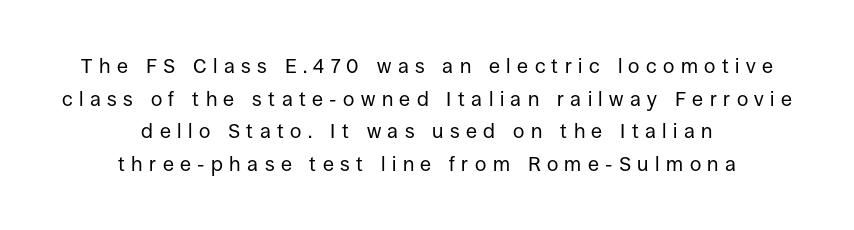
{"italic": "no", "bold": "no", "underline": "no", "align": "center", "line_spacing": "normal", "line_spacing_ratio": 1.63, "letter_spacing": "wide", "letter_spacing_em": 0.32, "glyph_px": 20}
